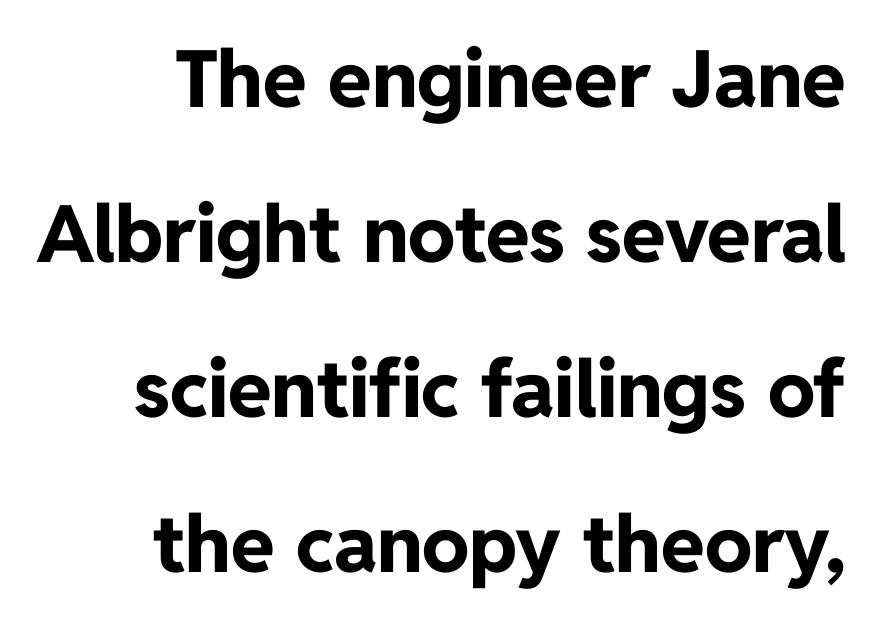
Q: Is the text bold? A: Yes.
Q: Is the text italic (slanted)? A: No, it is upright.
Q: Is the typeface a serif or a sans-serif typeface? A: Sans-serif.
Q: Is the text underlined? A: No.
Q: How is the paragraph aligned? A: Right-aligned.
Q: Is the spacing between letters normal or unusually wide? A: Normal.
Q: Is the spacing between lines tight, normal or loose? A: Loose.
Q: Width (condensed, normal, or wide)? A: Normal.
Q: Stroke contrast? A: Low.
Q: x-height? A: Medium.
Q: Monospaced? A: No.
